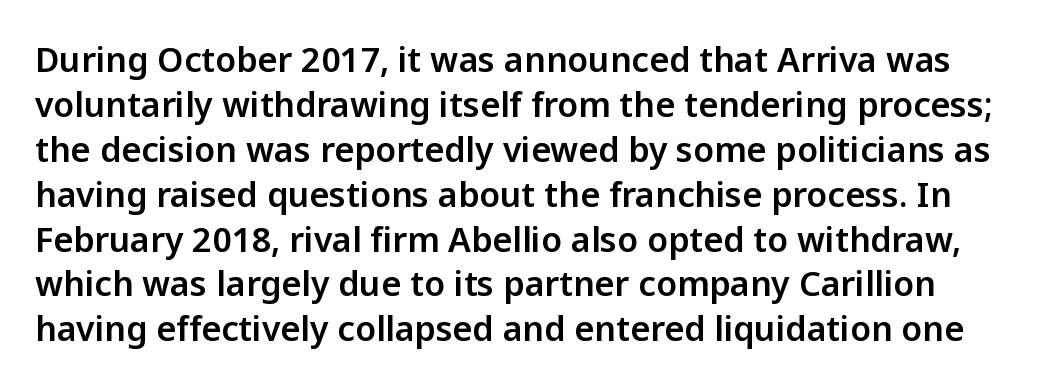
The image shows 34 px sans-serif type, upright; set normal line spacing (1.32x), normal letter spacing, not underlined; low stroke contrast and a medium x-height.
